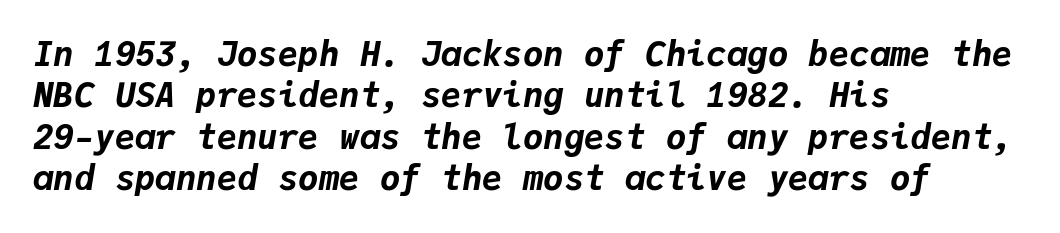
The passage shown is emphatically bold. Here the designer chose a console-style face with uniform glyph widths. Underlining? Definitely not there. Posture: slanted.
